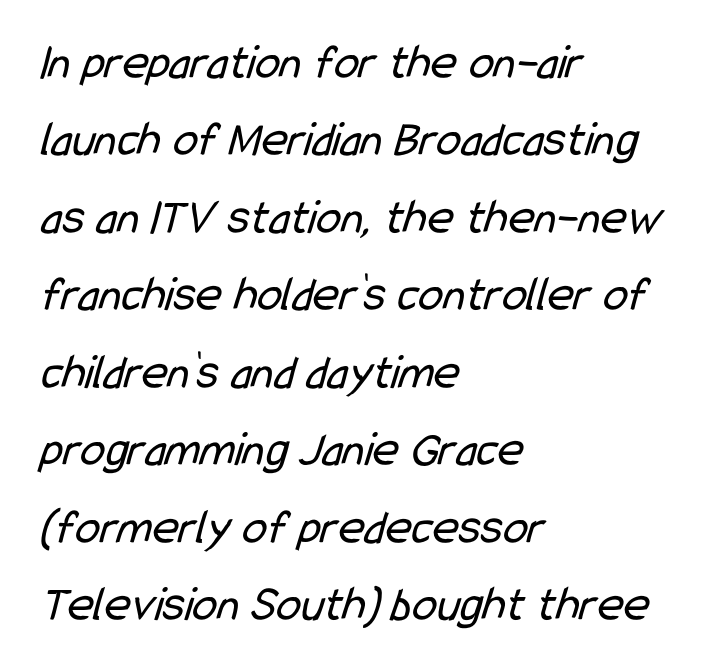
Q: Is the text bold? A: No.
Q: Is the typeface a serif or a sans-serif typeface? A: Sans-serif.
Q: Is the text underlined? A: No.
Q: How is the paragraph aligned? A: Left-aligned.
Q: Is the spacing between letters normal or unusually wide? A: Normal.
Q: Is the spacing between lines tight, normal or loose? A: Normal.
Q: Width (condensed, normal, or wide)? A: Condensed.
Q: Stroke contrast? A: Low.
Q: x-height? A: Medium.
Q: Monospaced? A: No.
